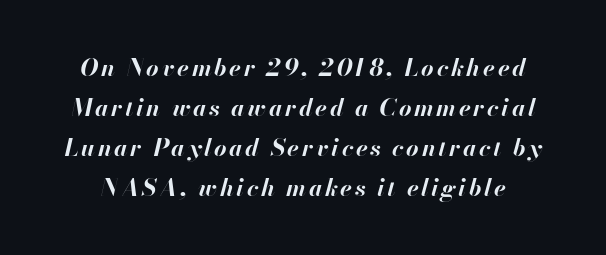
An italicized treatment has been applied to the whole sample. This block has exactly the height ordinary leading produces. Underline: absent. The typesetting leans heavy: a genuine bold.
